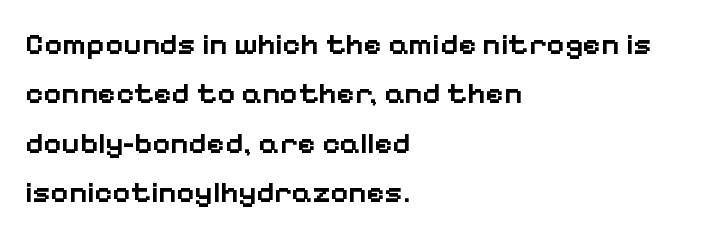
Q: Is the text bold? A: Semi-bold.
Q: Is the text italic (slanted)? A: No, it is upright.
Q: Is the typeface a serif or a sans-serif typeface? A: Sans-serif.
Q: Is the text underlined? A: No.
Q: How is the paragraph aligned? A: Left-aligned.
Q: Is the spacing between letters normal or unusually wide? A: Normal.
Q: Is the spacing between lines tight, normal or loose? A: Normal.
Q: Width (condensed, normal, or wide)? A: Normal.
Q: Stroke contrast? A: Low.
Q: x-height? A: Medium.
Q: Monospaced? A: No.
